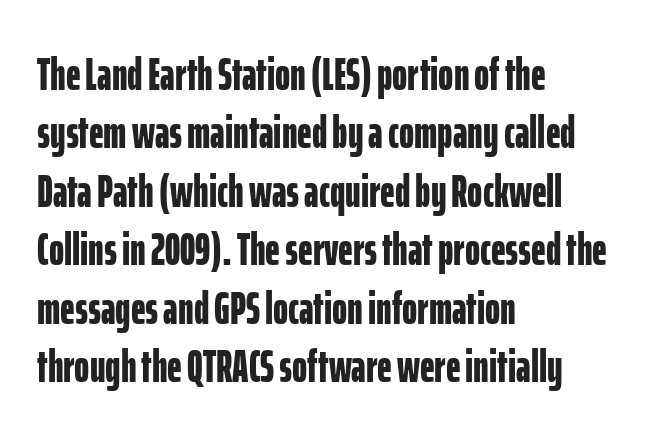
{"serif": "no", "italic": "no", "bold": "yes", "weight": "bold", "width": "condensed", "stroke_contrast": "low", "x_height": "medium", "monospaced": "no", "underline": "no", "align": "left", "line_spacing": "normal", "line_spacing_ratio": 1.27, "letter_spacing": "normal", "letter_spacing_em": 0.0, "glyph_px": 46}
